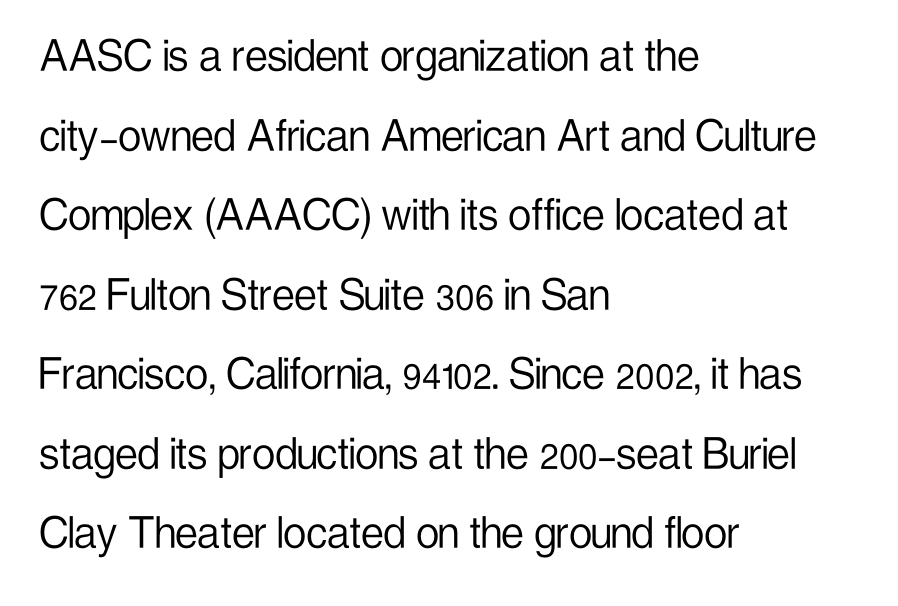
The image shows 51 px light, condensed sans-serif type, upright; set left-aligned, normal line spacing (1.56x), normal letter spacing, not underlined; low stroke contrast and a medium x-height.
